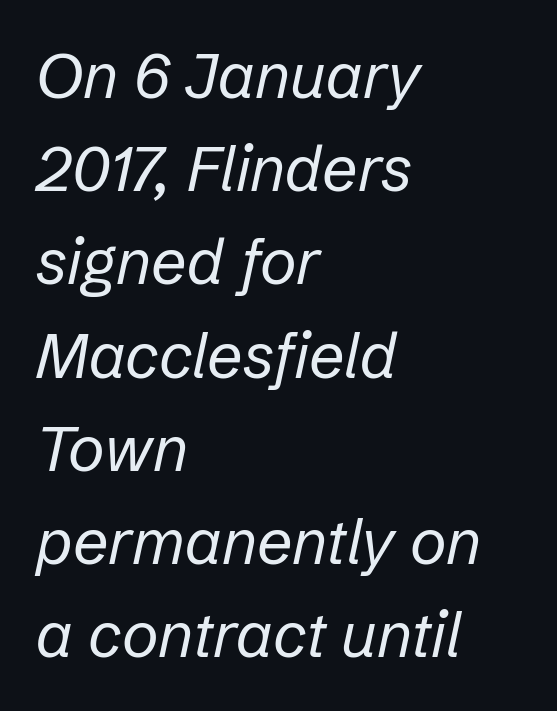
Q: Is the text bold? A: No.
Q: Is the text italic (slanted)? A: Yes, it leans right by about 12 degrees.
Q: Is the text underlined? A: No.
Q: How is the paragraph aligned? A: Left-aligned.
Q: Is the spacing between letters normal or unusually wide? A: Normal.
Q: Is the spacing between lines tight, normal or loose? A: Normal.
Q: Width (condensed, normal, or wide)? A: Normal.
Q: Stroke contrast? A: Low.
Q: x-height? A: Medium.
Q: Monospaced? A: No.
